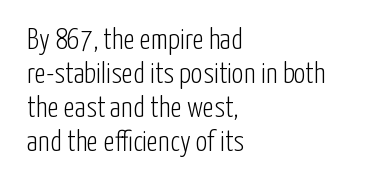
{"serif": "no", "italic": "no", "bold": "no", "weight": "light", "width": "condensed", "stroke_contrast": "low", "x_height": "medium", "monospaced": "no", "underline": "no", "align": "left", "line_spacing_ratio": 1.17, "letter_spacing": "normal", "letter_spacing_em": 0.0, "glyph_px": 29}
